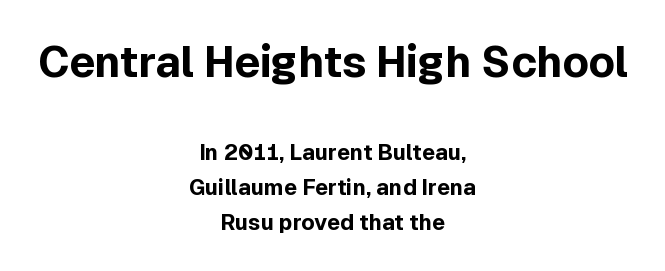
Q: Is the text bold? A: Yes.
Q: Is the text italic (slanted)? A: No, it is upright.
Q: Is the typeface a serif or a sans-serif typeface? A: Sans-serif.
Q: Is the text underlined? A: No.
Q: How is the paragraph aligned? A: Centered.
Q: Is the spacing between letters normal or unusually wide? A: Normal.
Q: Is the spacing between lines tight, normal or loose? A: Normal.
Q: Which block of text is set in a larger size, the first (top) or the second (bottom)? A: The first (top) one.
Q: Width (condensed, normal, or wide)? A: Normal.
Q: x-height? A: Medium.
Q: Monospaced? A: No.
